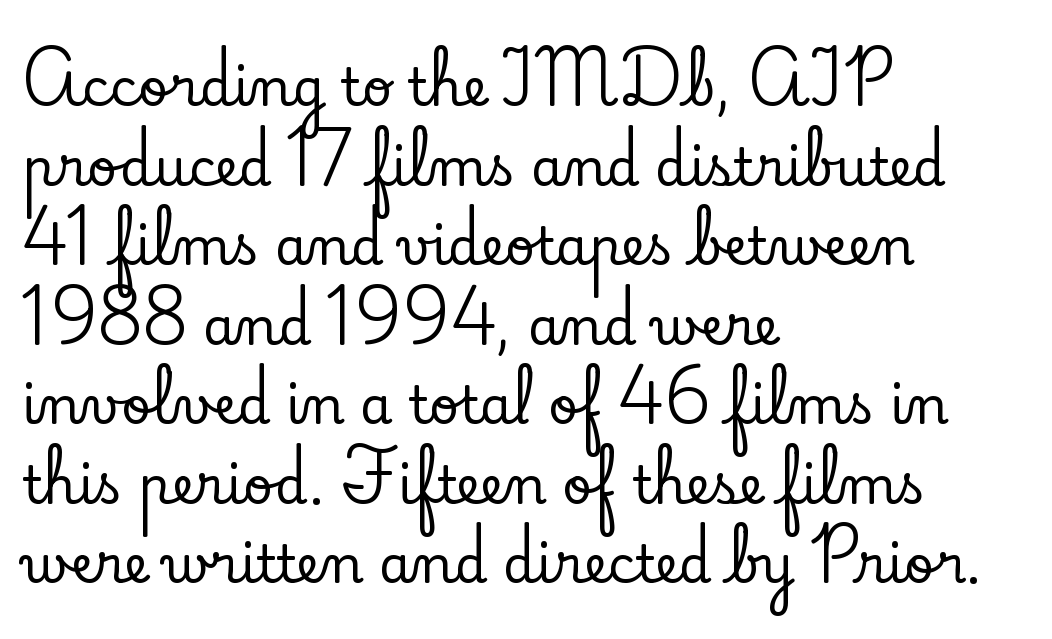
Q: Is the text italic (slanted)? A: No, it is upright.
Q: Is the typeface a serif or a sans-serif typeface? A: Serif.
Q: Is the text underlined? A: No.
Q: How is the paragraph aligned? A: Left-aligned.
Q: Is the spacing between letters normal or unusually wide? A: Normal.
Q: Is the spacing between lines tight, normal or loose? A: Normal.
Q: Width (condensed, normal, or wide)? A: Normal.
Q: Stroke contrast? A: Low.
Q: x-height? A: Small.
Q: Monospaced? A: No.
